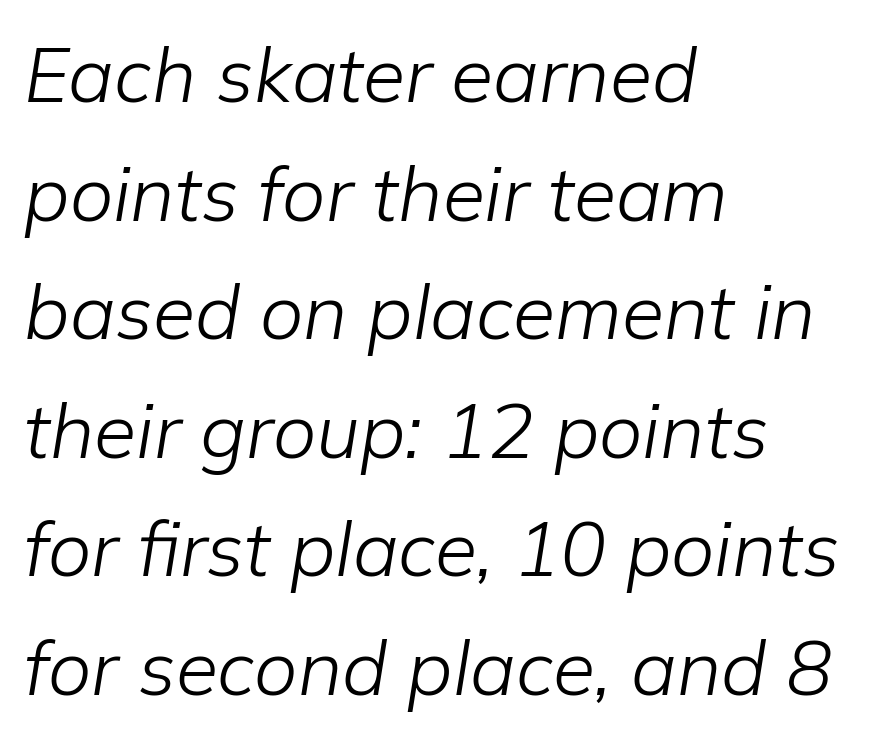
Q: Is the text bold? A: No.
Q: Is the text italic (slanted)? A: Yes, it leans right by about 9 degrees.
Q: Is the text underlined? A: No.
Q: How is the paragraph aligned? A: Left-aligned.
Q: Is the spacing between letters normal or unusually wide? A: Normal.
Q: Is the spacing between lines tight, normal or loose? A: Normal.
Q: Width (condensed, normal, or wide)? A: Normal.
Q: Stroke contrast? A: Low.
Q: x-height? A: Medium.
Q: Monospaced? A: No.
